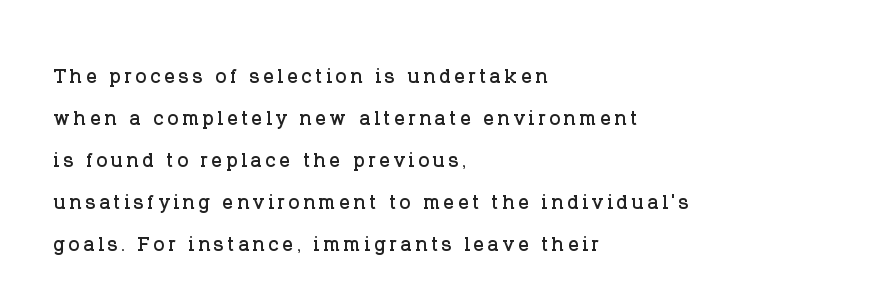
The image shows 27 px text type, upright; set left-aligned, normal line spacing (1.56x), not underlined.
